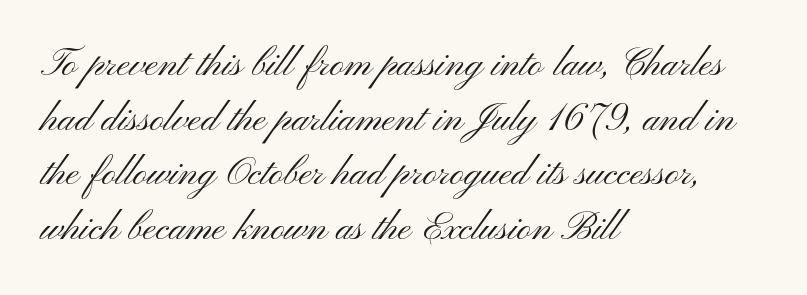
{"serif": "no", "bold": "no", "weight": "light", "width": "wide", "stroke_contrast": "medium", "x_height": "small", "monospaced": "no", "underline": "no", "align": "left", "line_spacing": "normal", "line_spacing_ratio": 1.4, "letter_spacing": "normal", "letter_spacing_em": 0.0, "glyph_px": 39}
